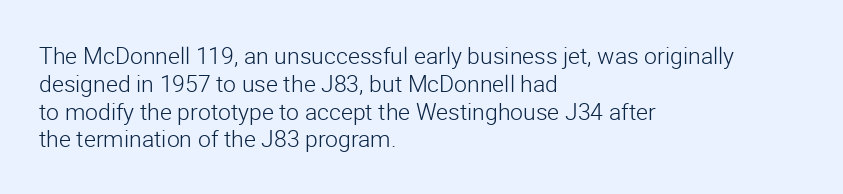
The image shows 23 px text type, upright; set left-aligned, line spacing 1.21x, normal letter spacing, not underlined.
